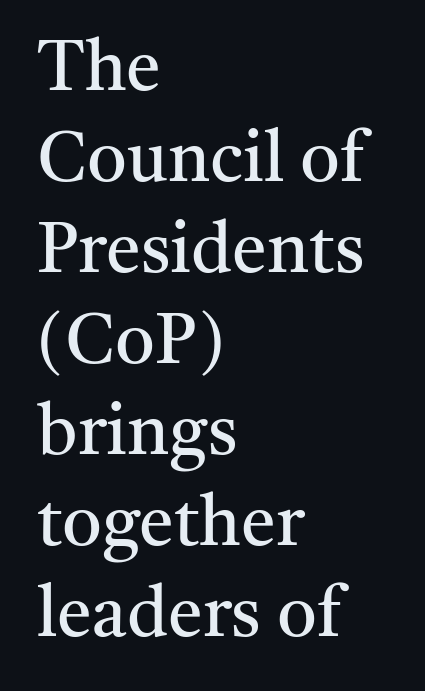
{"serif": "yes", "italic": "no", "bold": "no", "weight": "regular", "width": "normal", "stroke_contrast": "medium", "x_height": "medium", "monospaced": "no", "underline": "no", "align": "left", "line_spacing": "normal", "line_spacing_ratio": 1.3, "letter_spacing": "normal", "letter_spacing_em": 0.0, "glyph_px": 70}
